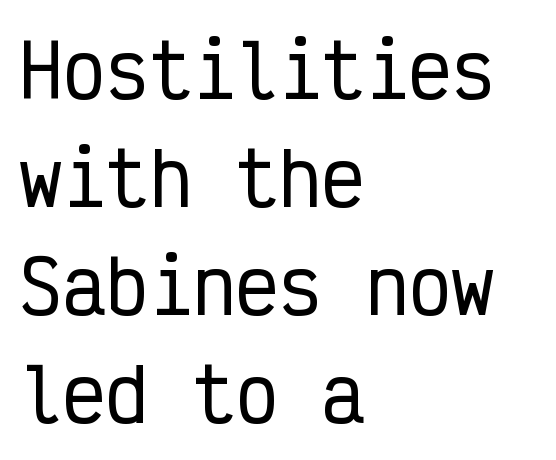
Q: Is the text italic (slanted)? A: No, it is upright.
Q: Is the typeface a serif or a sans-serif typeface? A: Sans-serif.
Q: Is the text underlined? A: No.
Q: How is the paragraph aligned? A: Left-aligned.
Q: Is the spacing between letters normal or unusually wide? A: Normal.
Q: Is the spacing between lines tight, normal or loose? A: Normal.
Q: Width (condensed, normal, or wide)? A: Condensed.
Q: Stroke contrast? A: Low.
Q: x-height? A: Medium.
Q: Monospaced? A: Yes.
